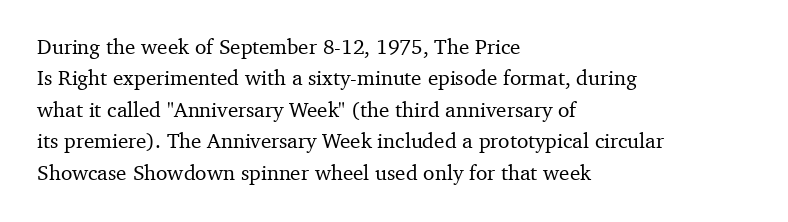
Q: Is the text italic (slanted)? A: No, it is upright.
Q: Is the text underlined? A: No.
Q: How is the paragraph aligned? A: Left-aligned.
Q: Is the spacing between letters normal or unusually wide? A: Normal.
Q: Is the spacing between lines tight, normal or loose? A: Normal.
